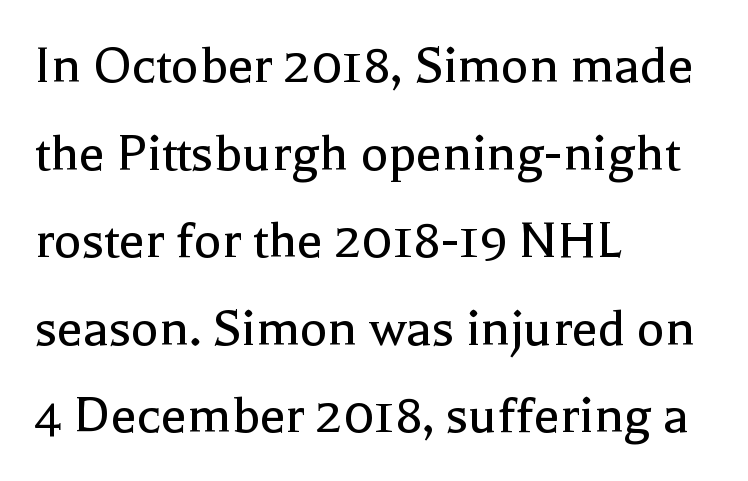
This sample uses a serif face. The passage is arranged the way most books set body copy — flush left. Note the varied advance widths — an 'i' is clearly narrower than an 'm'. Think standard paragraph weight, or any step lighter than that. Line spacing here is normal.
